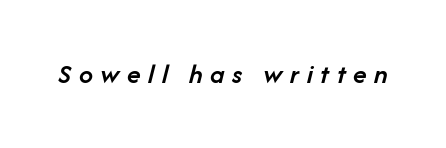
{"italic": "yes", "lean": "right", "slant_degrees": 14, "bold": "semi", "weight": "semibold", "width": "normal", "stroke_contrast": "low", "x_height": "medium", "monospaced": "no", "underline": "no", "letter_spacing": "wide", "letter_spacing_em": 0.27, "glyph_px": 28}
